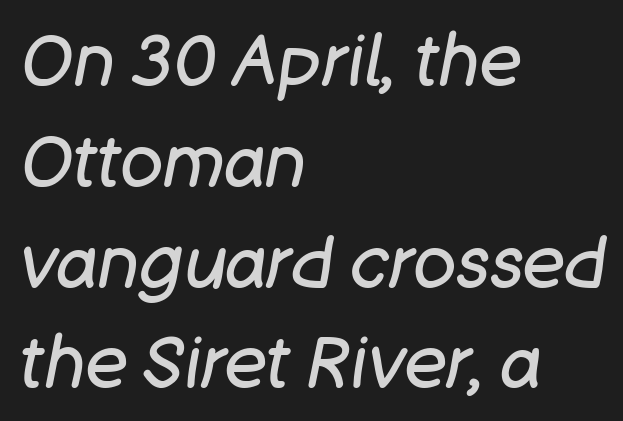
The image shows 71 px regular-weight type, italic (leaning right); set left-aligned, normal line spacing (1.42x), normal letter spacing, not underlined; low stroke contrast and a large x-height.
